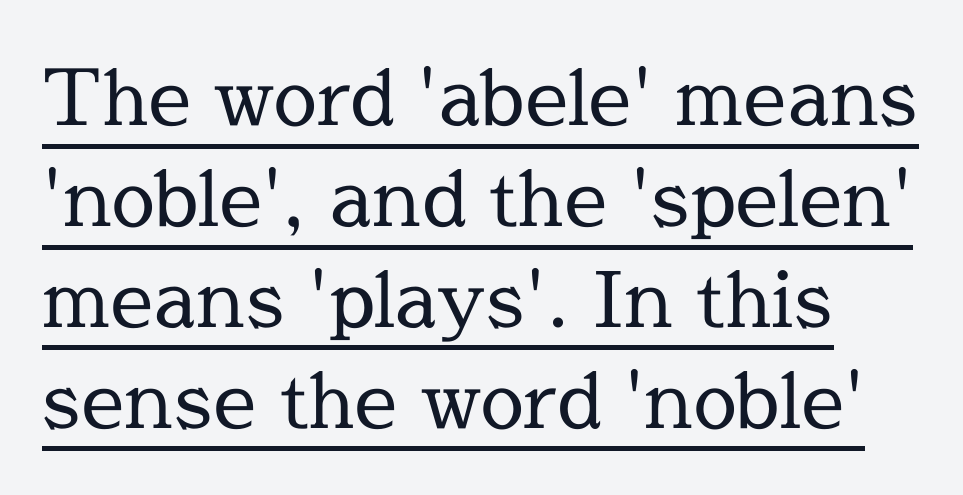
The image shows 77 px regular-weight serif type, upright; set normal line spacing (1.31x), normal letter spacing, underlined; a medium x-height.
